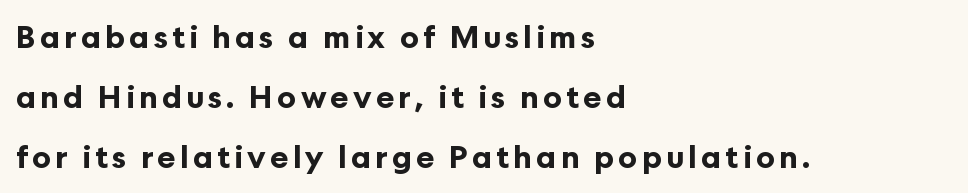
Think of a printed novel: that variable character pitch is what you see here. The block of text is sparse from top to bottom, with ample space between rows. The characters look thick and weighty, a clear bold. The area under the type is left untouched. These lines are set flush left with a ragged right edge. Ordinary non-slanted type is in use.
